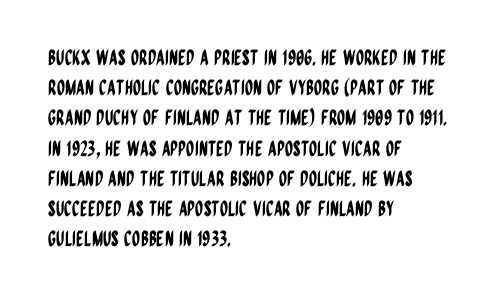
The image shows 21 px text type, upright; set left-aligned, normal line spacing (1.44x), normal letter spacing, not underlined.
